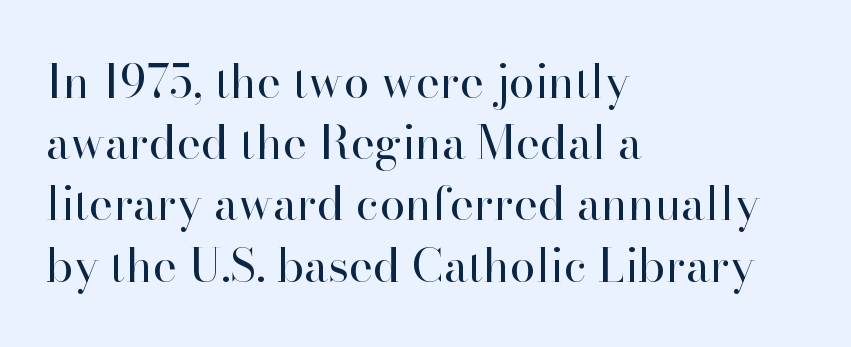
Q: Is the text bold? A: No.
Q: Is the text italic (slanted)? A: No, it is upright.
Q: Is the typeface a serif or a sans-serif typeface? A: Serif.
Q: Is the text underlined? A: No.
Q: How is the paragraph aligned? A: Left-aligned.
Q: Is the spacing between letters normal or unusually wide? A: Normal.
Q: Is the spacing between lines tight, normal or loose? A: Normal.
Q: Width (condensed, normal, or wide)? A: Normal.
Q: Stroke contrast? A: High.
Q: x-height? A: Small.
Q: Monospaced? A: No.
